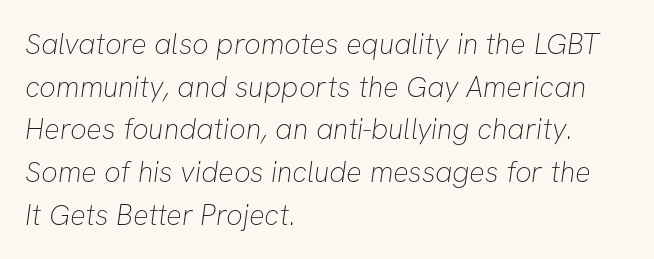
The image shows 29 px thin sans-serif type; set left-aligned, normal line spacing (1.47x), normal letter spacing, not underlined; low stroke contrast and a medium x-height.
